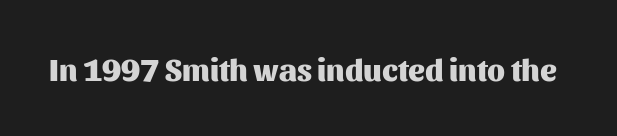
The image shows 31 px heavy sans-serif type, upright; set normal letter spacing, not underlined; medium stroke contrast and a medium x-height.
